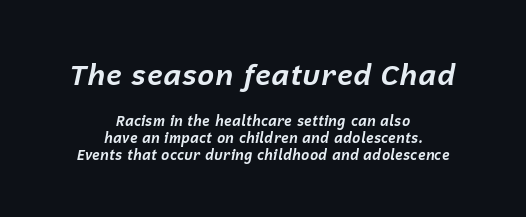
{"italic": "yes", "lean": "right", "slant_degrees": 12, "bold": "yes", "weight": "bold", "width": "normal", "stroke_contrast": "low", "x_height": "medium", "monospaced": "no", "underline": "no", "align": "center", "line_spacing_ratio": 1.2, "letter_spacing": "normal", "letter_spacing_em": 0.0, "larger_block": "first", "size_ratio": 2.07, "glyph_px": 29}
